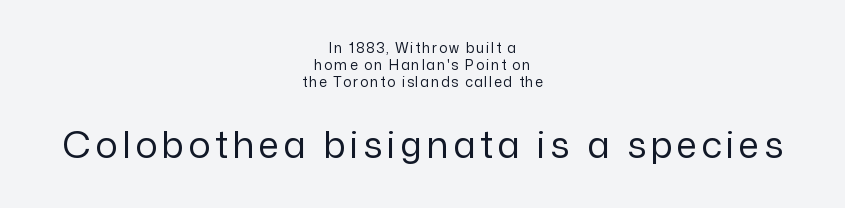
{"serif": "no", "italic": "no", "bold": "no", "weight": "regular", "width": "normal", "stroke_contrast": "low", "x_height": "medium", "monospaced": "no", "underline": "no", "align": "center", "line_spacing_ratio": 1.21, "larger_block": "second", "size_ratio": 2.64, "glyph_px": 37}
